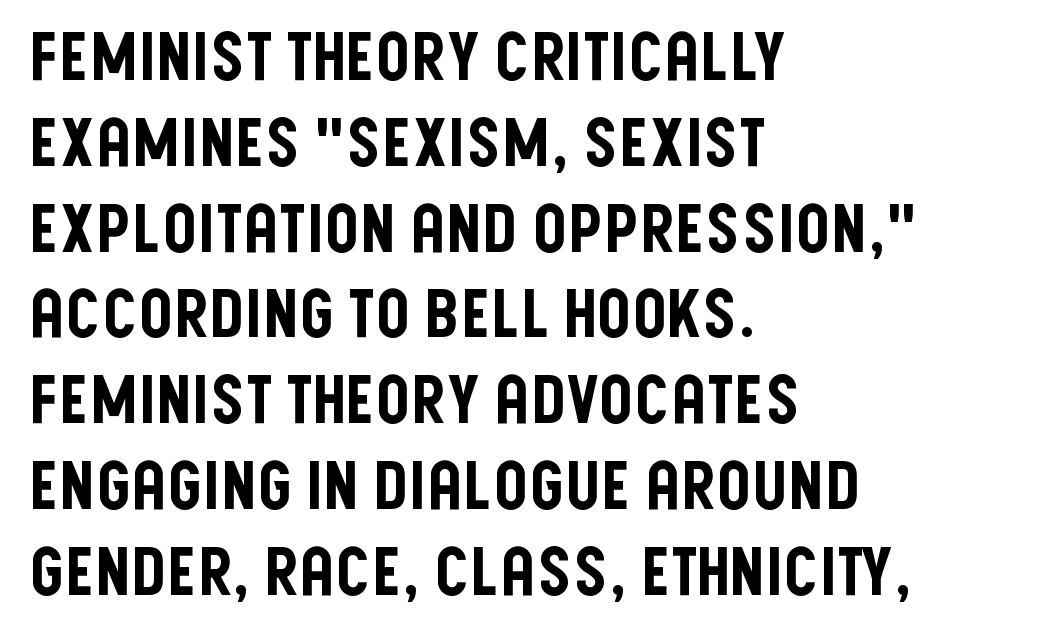
{"serif": "no", "italic": "no", "width": "condensed", "stroke_contrast": "low", "x_height": "large", "monospaced": "no", "underline": "no", "align": "left", "line_spacing": "normal", "line_spacing_ratio": 1.28, "letter_spacing": "normal", "letter_spacing_em": 0.0, "glyph_px": 67}
